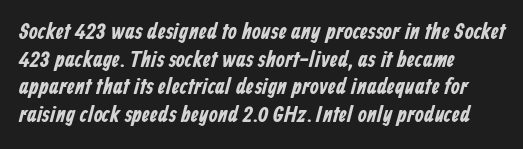
Descender tails drop into unmarked territory. These lines stack with their left ends in a neat column. Default kerning and tracking; the words read as compact shapes.
